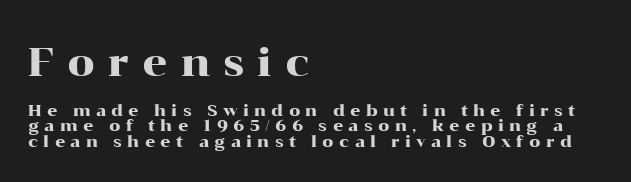
Q: Is the text italic (slanted)? A: No, it is upright.
Q: Is the typeface a serif or a sans-serif typeface? A: Serif.
Q: Is the text underlined? A: No.
Q: How is the paragraph aligned? A: Left-aligned.
Q: Is the spacing between letters normal or unusually wide? A: Unusually wide.
Q: Is the spacing between lines tight, normal or loose? A: Tight.
Q: Which block of text is set in a larger size, the first (top) or the second (bottom)? A: The first (top) one.
Q: Width (condensed, normal, or wide)? A: Wide.
Q: Stroke contrast? A: High.
Q: x-height? A: Medium.
Q: Monospaced? A: No.
